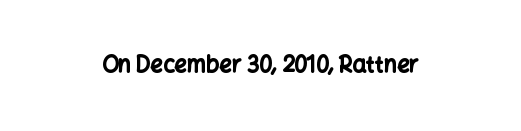
Q: Is the text bold? A: Yes.
Q: Is the text italic (slanted)? A: No, it is upright.
Q: Is the text underlined? A: No.
Q: How is the paragraph aligned? A: Centered.
Q: Is the spacing between letters normal or unusually wide? A: Normal.
